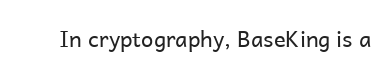
The image shows 22 px text type, upright; set normal letter spacing, not underlined.
